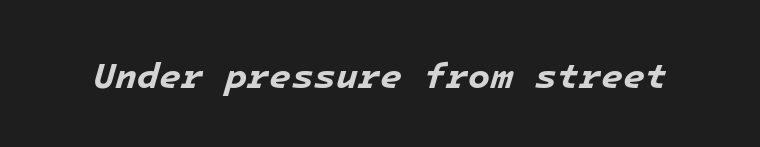
The image shows 36 px bold type, italic (leaning right), monospaced; set normal letter spacing, not underlined; low stroke contrast and a medium x-height.
